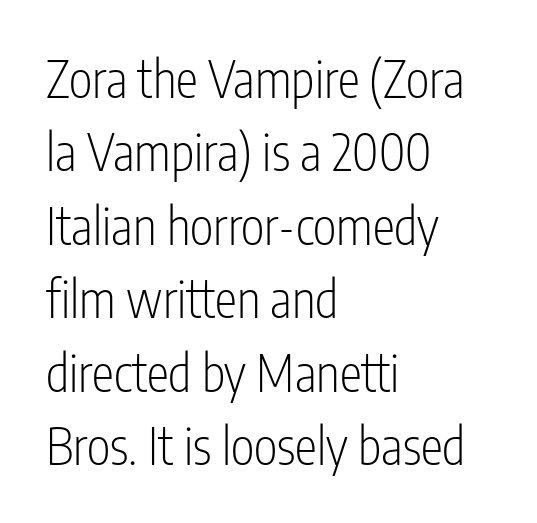
Q: Is the text bold? A: No.
Q: Is the text italic (slanted)? A: No, it is upright.
Q: Is the typeface a serif or a sans-serif typeface? A: Sans-serif.
Q: Is the text underlined? A: No.
Q: How is the paragraph aligned? A: Left-aligned.
Q: Is the spacing between letters normal or unusually wide? A: Normal.
Q: Is the spacing between lines tight, normal or loose? A: Normal.
Q: Width (condensed, normal, or wide)? A: Condensed.
Q: Stroke contrast? A: Low.
Q: x-height? A: Medium.
Q: Monospaced? A: No.
